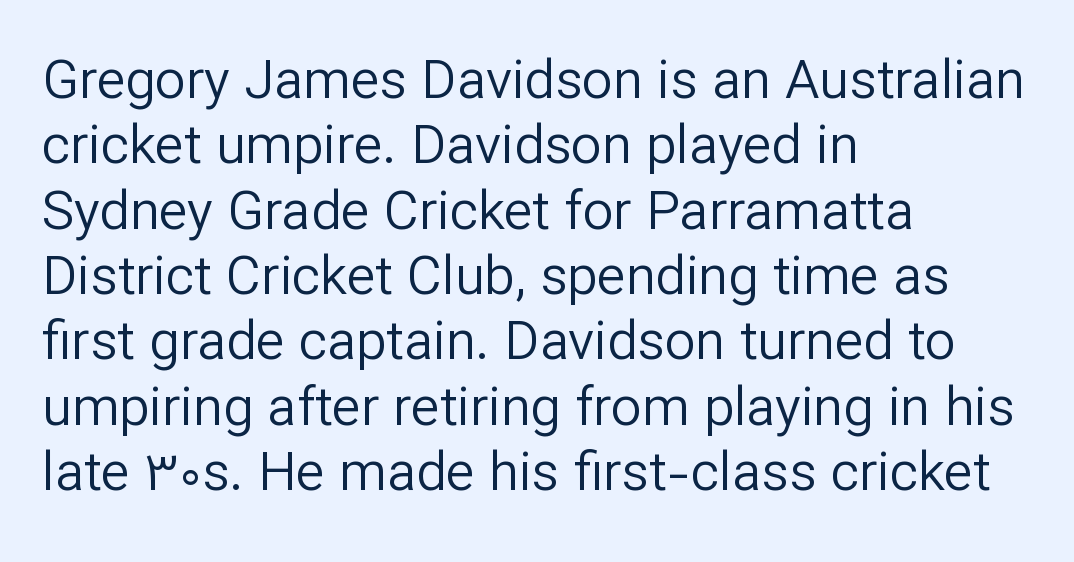
{"serif": "no", "italic": "no", "bold": "no", "weight": "regular", "width": "normal", "stroke_contrast": "low", "x_height": "medium", "monospaced": "no", "underline": "no", "align": "left", "line_spacing_ratio": 1.21, "letter_spacing": "normal", "letter_spacing_em": 0.0, "glyph_px": 54}
